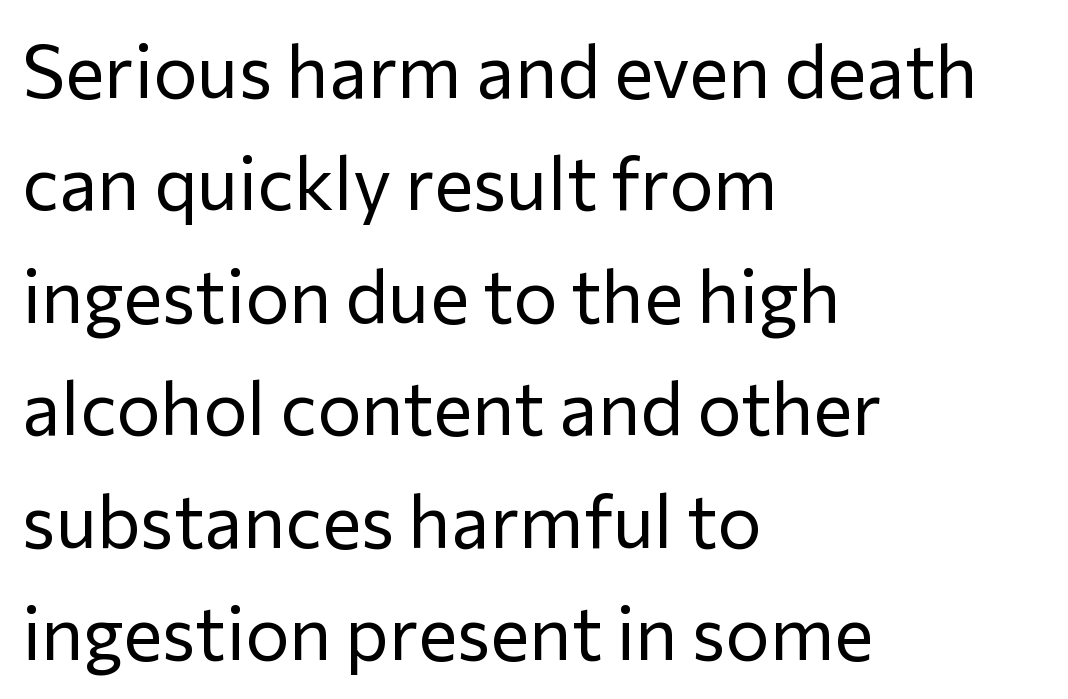
Q: Is the text bold? A: No.
Q: Is the text italic (slanted)? A: No, it is upright.
Q: Is the typeface a serif or a sans-serif typeface? A: Sans-serif.
Q: Is the text underlined? A: No.
Q: How is the paragraph aligned? A: Left-aligned.
Q: Is the spacing between letters normal or unusually wide? A: Normal.
Q: Is the spacing between lines tight, normal or loose? A: Normal.
Q: Width (condensed, normal, or wide)? A: Normal.
Q: Stroke contrast? A: Low.
Q: x-height? A: Medium.
Q: Monospaced? A: No.
